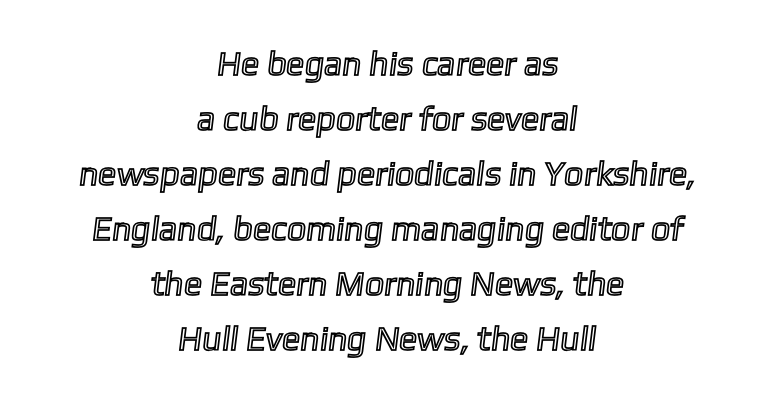
Do the characters align in a grid? No, the font is proportional. Horizontal bands of white between lines are of average thickness. This rendering uses center alignment, leaving both contours irregular but symmetric. Tracking value appears to be zero — textbook default spacing. A clean baseline with only descenders dipping below it.
